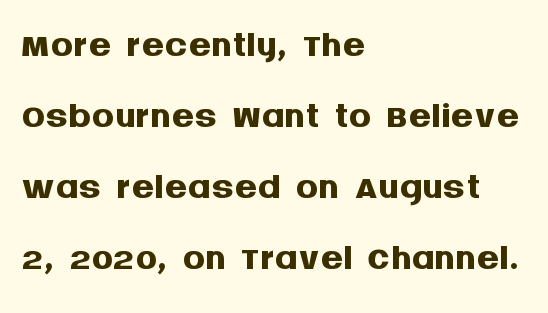
Q: Is the text bold? A: Yes.
Q: Is the text italic (slanted)? A: No, it is upright.
Q: Is the typeface a serif or a sans-serif typeface? A: Sans-serif.
Q: Is the text underlined? A: No.
Q: How is the paragraph aligned? A: Left-aligned.
Q: Is the spacing between letters normal or unusually wide? A: Normal.
Q: Is the spacing between lines tight, normal or loose? A: Normal.
Q: Width (condensed, normal, or wide)? A: Normal.
Q: Stroke contrast? A: Medium.
Q: x-height? A: Large.
Q: Monospaced? A: No.
